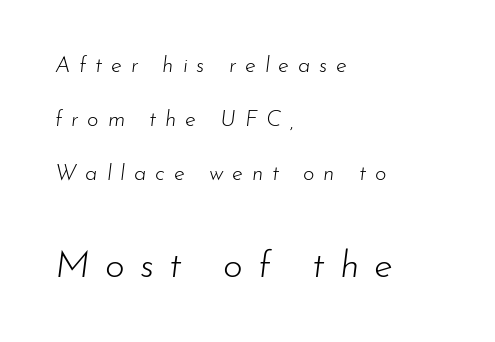
Q: Is the text bold? A: No.
Q: Is the text italic (slanted)? A: Yes, it leans right by about 7 degrees.
Q: Is the text underlined? A: No.
Q: How is the paragraph aligned? A: Left-aligned.
Q: Is the spacing between letters normal or unusually wide? A: Unusually wide.
Q: Is the spacing between lines tight, normal or loose? A: Loose.
Q: Which block of text is set in a larger size, the first (top) or the second (bottom)? A: The second (bottom) one.
Q: Width (condensed, normal, or wide)? A: Normal.
Q: Stroke contrast? A: Low.
Q: x-height? A: Small.
Q: Monospaced? A: No.
